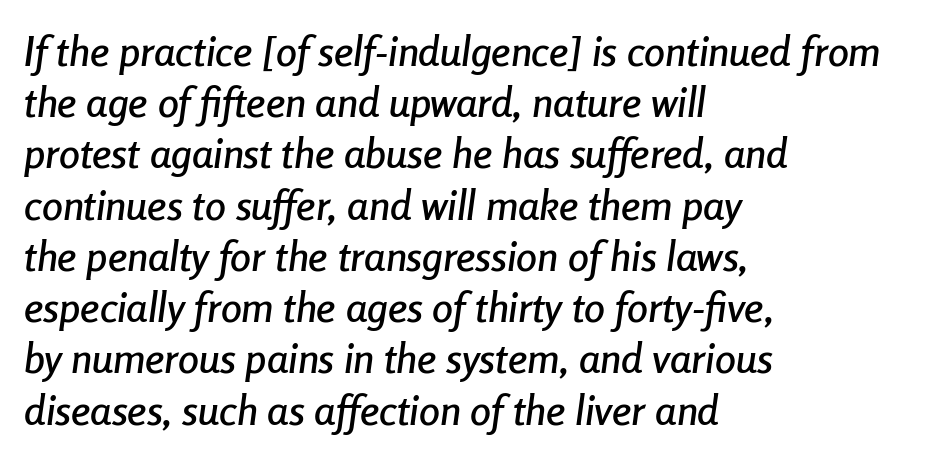
Note the varied advance widths — an 'i' is clearly narrower than an 'm'. Compared with a centered layout, this one pins lines to the left instead. The passage shown is not underscored anywhere. When letters slant like this, we call the style italic.
